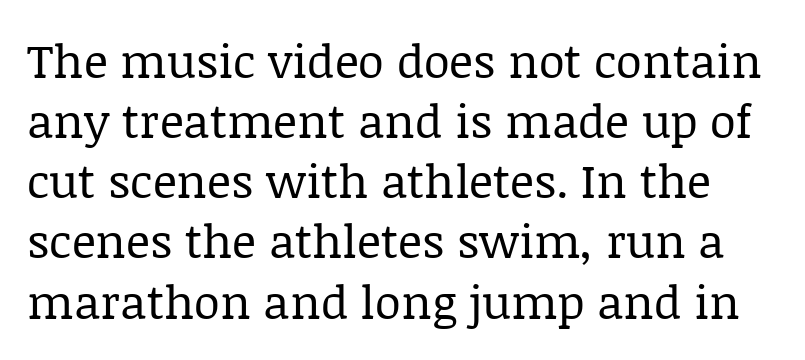
Q: Is the text bold? A: No.
Q: Is the text italic (slanted)? A: No, it is upright.
Q: Is the typeface a serif or a sans-serif typeface? A: Serif.
Q: Is the text underlined? A: No.
Q: Is the spacing between letters normal or unusually wide? A: Normal.
Q: Is the spacing between lines tight, normal or loose? A: Normal.
Q: Width (condensed, normal, or wide)? A: Normal.
Q: Stroke contrast? A: Low.
Q: x-height? A: Large.
Q: Monospaced? A: No.
